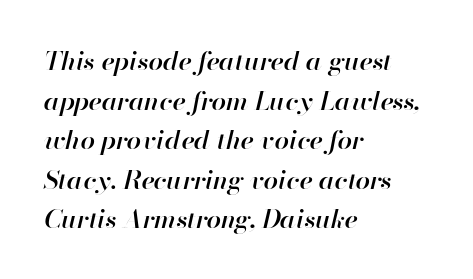
Q: Is the text bold? A: Semi-bold.
Q: Is the text italic (slanted)? A: Yes, it leans right by about 13 degrees.
Q: Is the text underlined? A: No.
Q: How is the paragraph aligned? A: Left-aligned.
Q: Is the spacing between letters normal or unusually wide? A: Normal.
Q: Is the spacing between lines tight, normal or loose? A: Normal.
